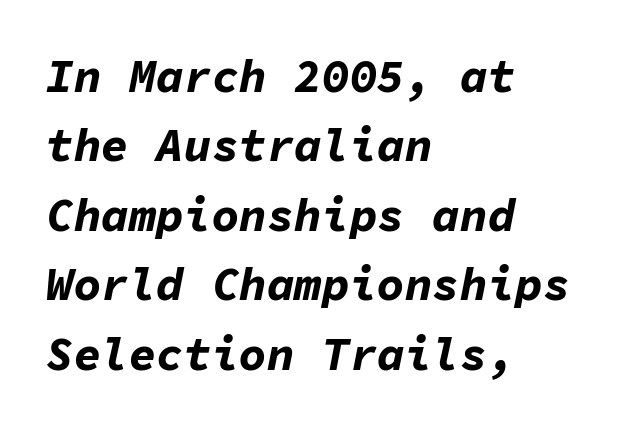
{"italic": "yes", "lean": "right", "slant_degrees": 11, "bold": "yes", "weight": "bold", "width": "normal", "stroke_contrast": "low", "x_height": "medium", "monospaced": "yes", "underline": "no", "align": "left", "line_spacing": "normal", "line_spacing_ratio": 1.51, "letter_spacing": "normal", "letter_spacing_em": 0.0, "glyph_px": 46}
